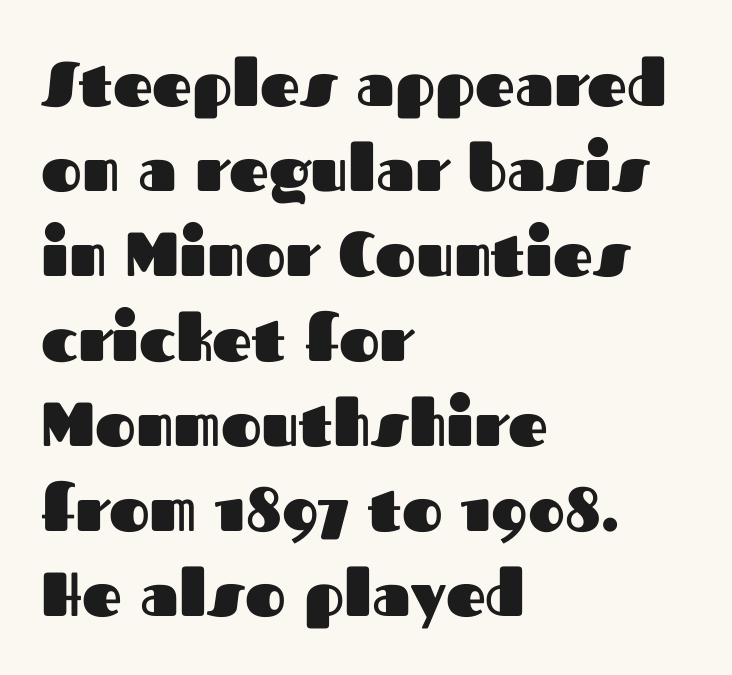
{"serif": "no", "italic": "no", "bold": "yes", "weight": "heavy", "width": "normal", "stroke_contrast": "medium", "x_height": "medium", "monospaced": "no", "underline": "no", "align": "left", "line_spacing": "normal", "line_spacing_ratio": 1.37, "letter_spacing": "normal", "letter_spacing_em": 0.0, "glyph_px": 62}
